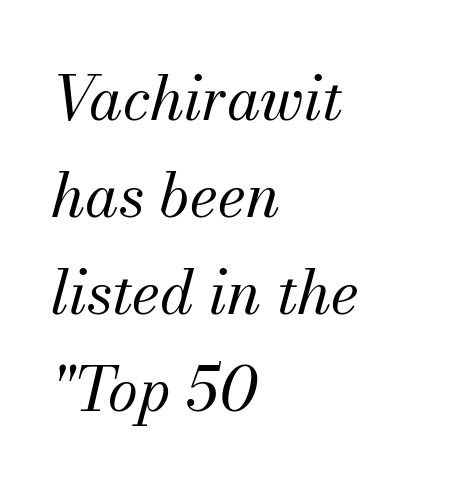
Vertically, the passage feels balanced, rows spaced as you'd expect. Stroke mass is kept to a normal reading level or below. The passage is arranged the way most books set body copy — flush left. The letters are slanted; this is an italic face.
